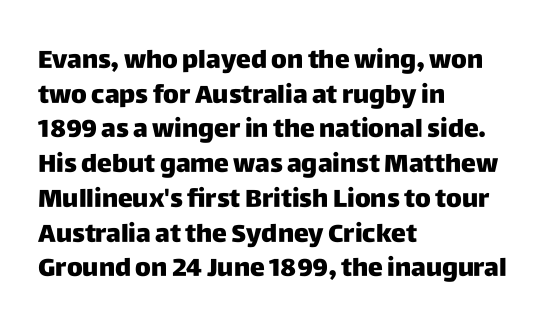
The type sits square on the baseline with zero lean. Summary of weight: heavy, a full bold. Rule under the text: the space is simply empty. Is the letter spacing exaggerated? No — it looks like the ordinary default.
